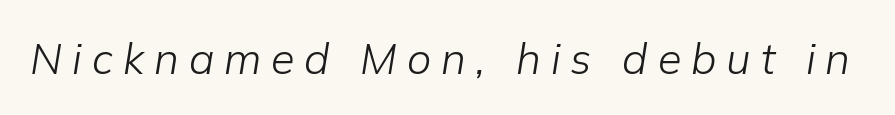
Q: Is the text bold? A: No.
Q: Is the text italic (slanted)? A: Yes, it leans right by about 9 degrees.
Q: Is the text underlined? A: No.
Q: Is the spacing between letters normal or unusually wide? A: Unusually wide.
Q: Width (condensed, normal, or wide)? A: Normal.
Q: Stroke contrast? A: Low.
Q: x-height? A: Medium.
Q: Monospaced? A: No.
